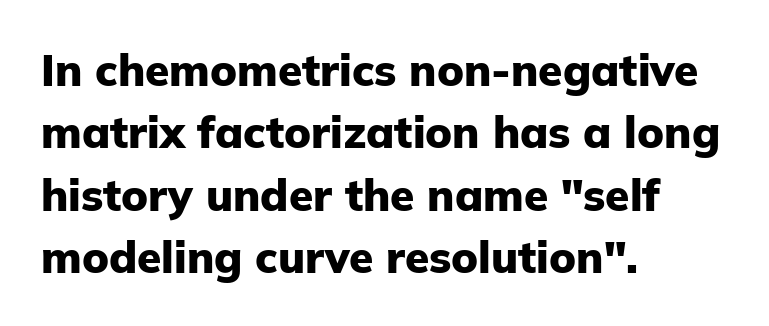
{"serif": "no", "italic": "no", "bold": "yes", "weight": "heavy", "width": "normal", "stroke_contrast": "low", "x_height": "medium", "monospaced": "no", "underline": "no", "align": "left", "line_spacing": "normal", "line_spacing_ratio": 1.42, "letter_spacing": "normal", "letter_spacing_em": 0.0, "glyph_px": 44}
